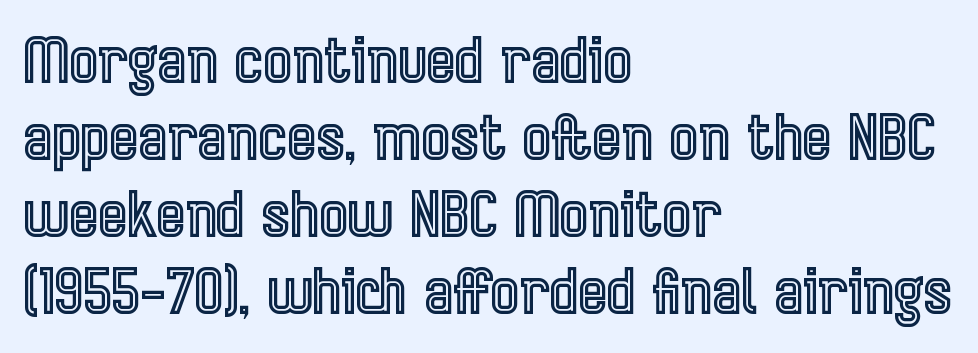
Q: Is the text italic (slanted)? A: No, it is upright.
Q: Is the text underlined? A: No.
Q: How is the paragraph aligned? A: Left-aligned.
Q: Is the spacing between letters normal or unusually wide? A: Normal.
Q: Width (condensed, normal, or wide)? A: Condensed.
Q: x-height? A: Medium.
Q: Monospaced? A: No.
